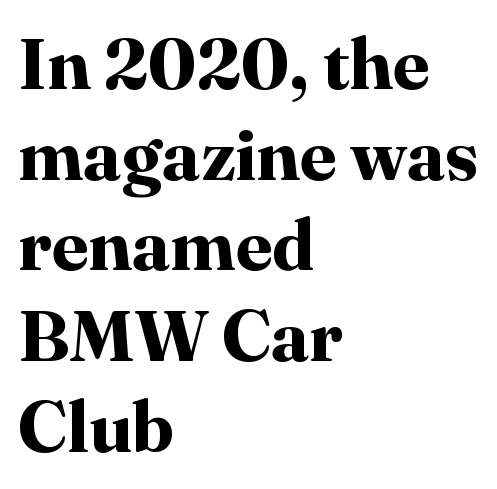
Q: Is the text bold? A: Yes.
Q: Is the text italic (slanted)? A: No, it is upright.
Q: Is the typeface a serif or a sans-serif typeface? A: Serif.
Q: Is the text underlined? A: No.
Q: How is the paragraph aligned? A: Left-aligned.
Q: Is the spacing between letters normal or unusually wide? A: Normal.
Q: Is the spacing between lines tight, normal or loose? A: Normal.
Q: Width (condensed, normal, or wide)? A: Normal.
Q: Stroke contrast? A: High.
Q: x-height? A: Medium.
Q: Monospaced? A: No.
